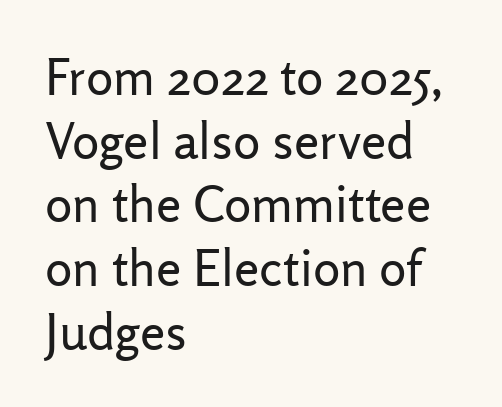
A classic flush-left, rag-right setting is used for this passage. Vertically, the passage feels balanced, rows spaced as you'd expect. Does the type have serifs? No, each stem ends abruptly. The type is set solid horizontally, with unmodified tracking. The foot of each line stays bare and open.
